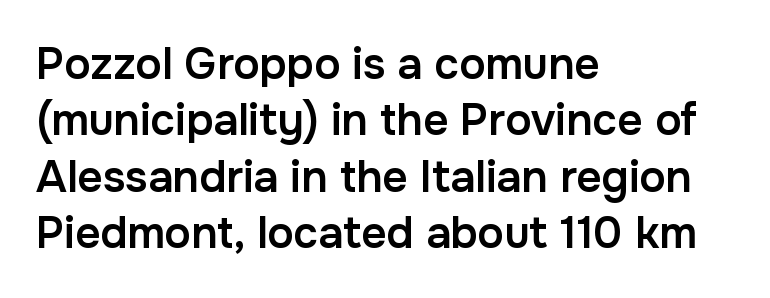
The leading is moderate, giving the passage an even texture. A bit beefed up — I'd call it semibold rather than bold. If you drew a line through each stem, it would be perfectly vertical. Between one letter and the next there's only the usual sliver of space. The face used here is a sans, in the tradition of grotesques and geometrics. Rule under the text: the space is simply empty.
